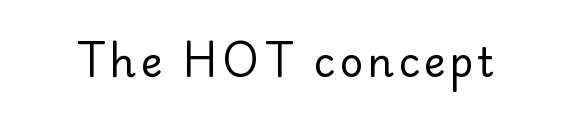
Serifs: no, the terminals of the letterforms are clean. The space directly below the letters is spotless. Do the characters align in a grid? No, the font is proportional. In terms of posture, this sample is upright.
